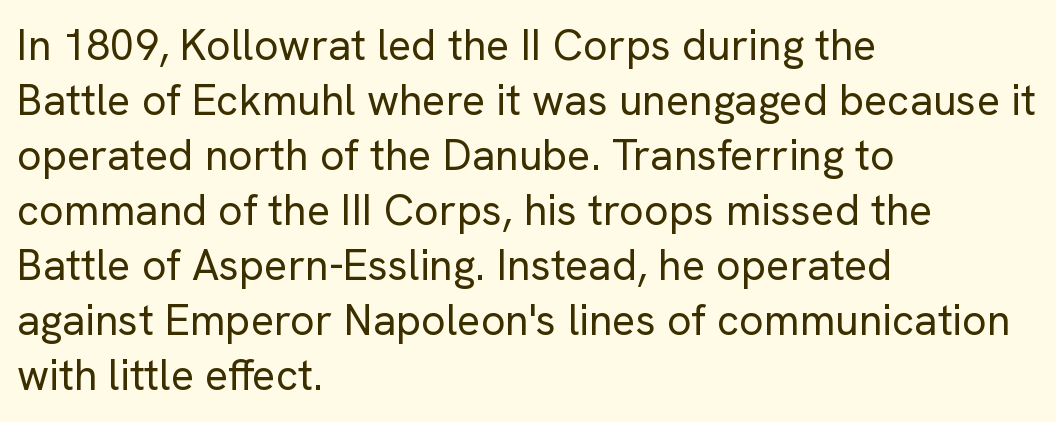
Q: Is the text bold? A: No.
Q: Is the text italic (slanted)? A: No, it is upright.
Q: Is the typeface a serif or a sans-serif typeface? A: Sans-serif.
Q: Is the text underlined? A: No.
Q: How is the paragraph aligned? A: Left-aligned.
Q: Is the spacing between letters normal or unusually wide? A: Normal.
Q: Is the spacing between lines tight, normal or loose? A: Normal.
Q: Width (condensed, normal, or wide)? A: Normal.
Q: Stroke contrast? A: Low.
Q: x-height? A: Medium.
Q: Monospaced? A: No.
